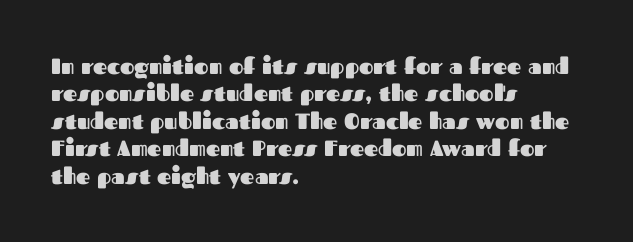
The image shows 22 px bold type, upright; set left-aligned, normal line spacing (1.25x), normal letter spacing, not underlined.
